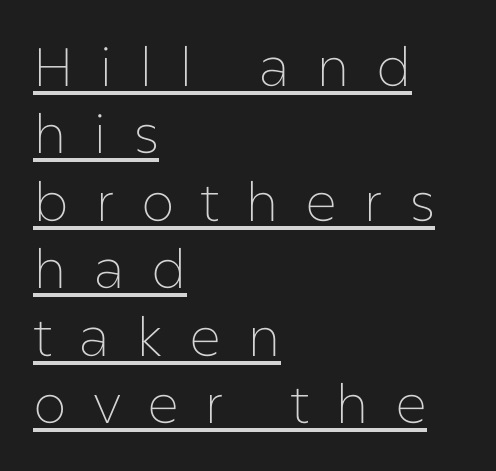
{"serif": "no", "italic": "no", "bold": "no", "weight": "thin", "width": "normal", "stroke_contrast": "low", "x_height": "medium", "monospaced": "no", "underline": "yes", "align": "left", "line_spacing": "normal", "line_spacing_ratio": 1.25, "letter_spacing": "wide", "letter_spacing_em": 0.48, "glyph_px": 54}
